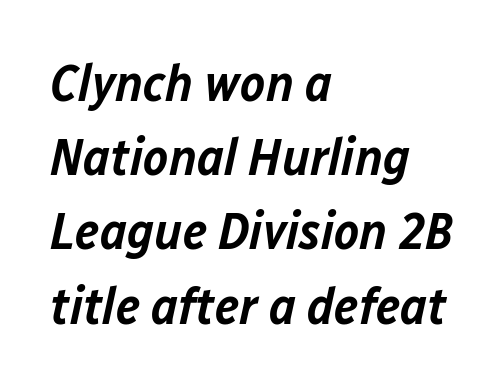
The image shows 53 px semibold type, italic (leaning right); set left-aligned, normal line spacing (1.4x), normal letter spacing, not underlined; low stroke contrast and a medium x-height.
